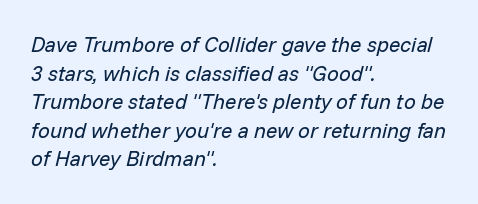
Q: Is the text bold? A: No.
Q: Is the text italic (slanted)? A: Yes, it leans right by about 14 degrees.
Q: Is the text underlined? A: No.
Q: How is the paragraph aligned? A: Left-aligned.
Q: Is the spacing between letters normal or unusually wide? A: Normal.
Q: Is the spacing between lines tight, normal or loose? A: Normal.
